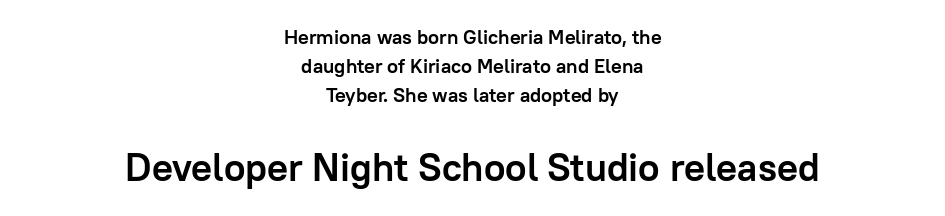
You can tell from the bare stems that sans-serif type was used. Italic? Not at all — the glyphs are vertical. Spacing verdict: proportional, widths tailored to each character. Summary of weight: heavy, a full bold. Which chunk is bigger? The second one — the bottom block dwarfs the top.
